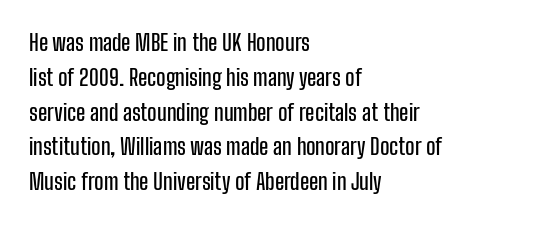
Q: Is the text italic (slanted)? A: No, it is upright.
Q: Is the text underlined? A: No.
Q: How is the paragraph aligned? A: Left-aligned.
Q: Is the spacing between letters normal or unusually wide? A: Normal.
Q: Is the spacing between lines tight, normal or loose? A: Normal.
